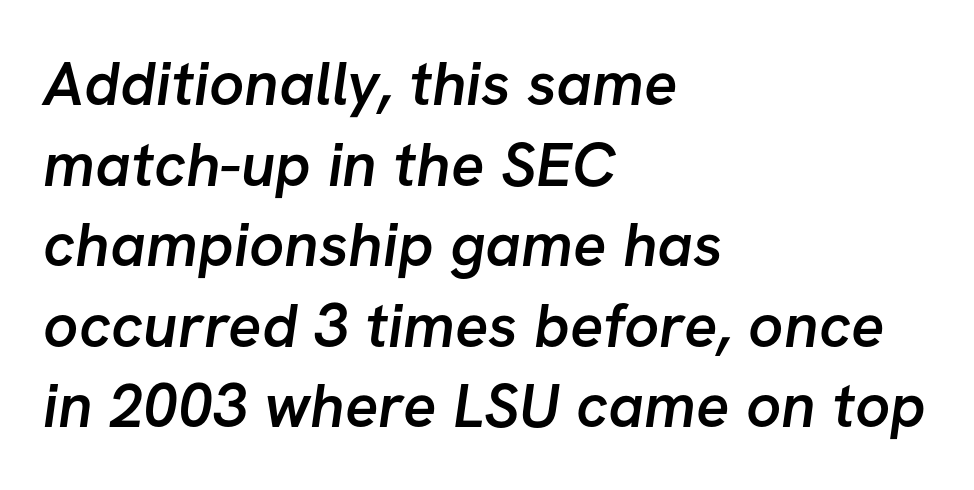
The image shows 62 px semibold sans-serif type; set left-aligned, normal line spacing (1.3x), normal letter spacing, not underlined; low stroke contrast and a medium x-height.
